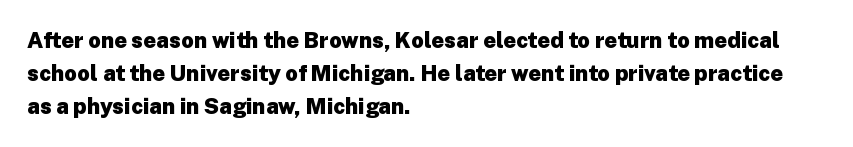
Leading matches the norm, producing a regular column. The area under the type is left untouched. Does extra space separate the letters? No, they use regular spacing. These lines were composed using upright roman letters.
